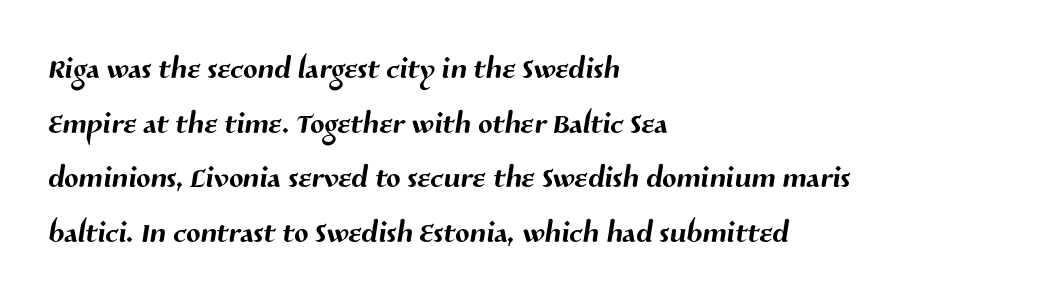
Q: Is the typeface a serif or a sans-serif typeface? A: Sans-serif.
Q: Is the text underlined? A: No.
Q: How is the paragraph aligned? A: Left-aligned.
Q: Is the spacing between letters normal or unusually wide? A: Normal.
Q: Is the spacing between lines tight, normal or loose? A: Normal.
Q: Width (condensed, normal, or wide)? A: Normal.
Q: Stroke contrast? A: Medium.
Q: x-height? A: Medium.
Q: Monospaced? A: No.
